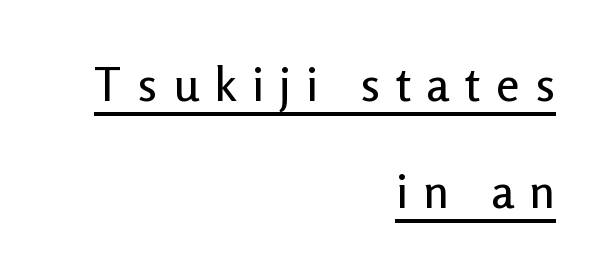
You can tell it's not italic because the verticals are truly vertical. The letters advance in unequal steps, a hallmark of proportional type. Leading is clearly above the norm, producing a sparse column. These lines are set flush right with a ragged left edge.
